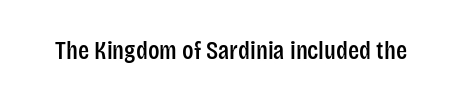
Is there any slant? The stems are plumb. Descenders are the only things crossing below the line. The line texture is even and compact thanks to regular tracking.
